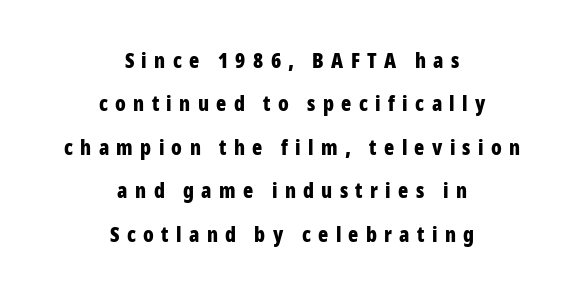
Unmarked baselines from the first word to the last. The paragraph has two soft edges and a firm central axis. The vertical gap from one line to the next is large. When letters stand straight like this, we call the style roman or upright.
